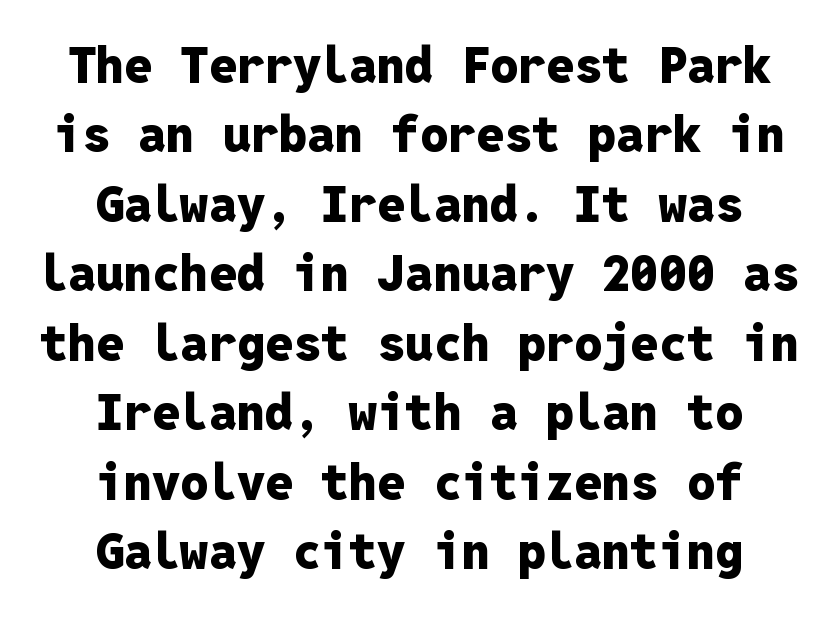
Q: Is the text bold? A: Yes.
Q: Is the text italic (slanted)? A: No, it is upright.
Q: Is the typeface a serif or a sans-serif typeface? A: Sans-serif.
Q: Is the text underlined? A: No.
Q: How is the paragraph aligned? A: Centered.
Q: Is the spacing between letters normal or unusually wide? A: Normal.
Q: Is the spacing between lines tight, normal or loose? A: Normal.
Q: Width (condensed, normal, or wide)? A: Normal.
Q: Stroke contrast? A: Low.
Q: x-height? A: Medium.
Q: Monospaced? A: Yes.
